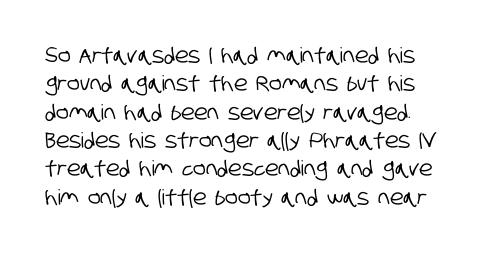
The image shows 21 px text type; set left-aligned, normal line spacing (1.35x), normal letter spacing, not underlined.
